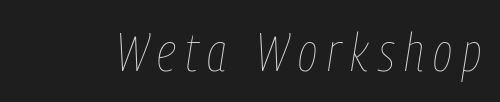
Q: Is the text bold? A: No.
Q: Is the text italic (slanted)? A: Yes, it leans right by about 9 degrees.
Q: Is the text underlined? A: No.
Q: Width (condensed, normal, or wide)? A: Condensed.
Q: Stroke contrast? A: Low.
Q: x-height? A: Medium.
Q: Monospaced? A: No.
